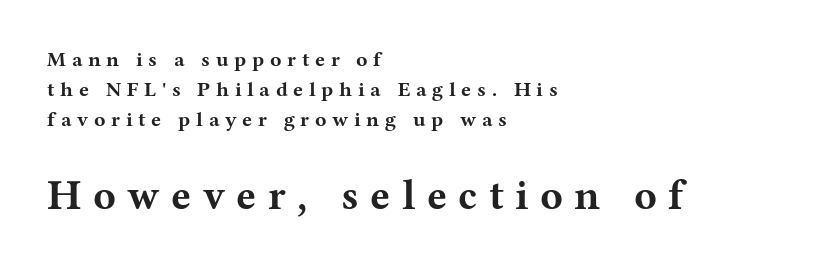
Q: Is the text bold? A: Yes.
Q: Is the text italic (slanted)? A: No, it is upright.
Q: Is the typeface a serif or a sans-serif typeface? A: Serif.
Q: Is the text underlined? A: No.
Q: How is the paragraph aligned? A: Left-aligned.
Q: Is the spacing between letters normal or unusually wide? A: Unusually wide.
Q: Is the spacing between lines tight, normal or loose? A: Normal.
Q: Which block of text is set in a larger size, the first (top) or the second (bottom)? A: The second (bottom) one.
Q: Width (condensed, normal, or wide)? A: Wide.
Q: Stroke contrast? A: Medium.
Q: x-height? A: Medium.
Q: Monospaced? A: No.
